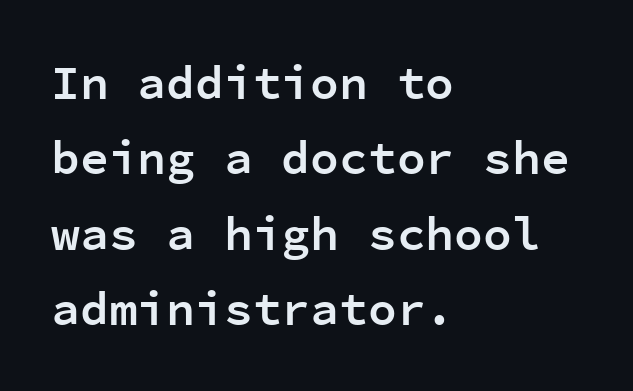
Q: Is the text bold? A: Semi-bold.
Q: Is the text italic (slanted)? A: No, it is upright.
Q: Is the typeface a serif or a sans-serif typeface? A: Sans-serif.
Q: Is the text underlined? A: No.
Q: How is the paragraph aligned? A: Left-aligned.
Q: Is the spacing between letters normal or unusually wide? A: Normal.
Q: Is the spacing between lines tight, normal or loose? A: Normal.
Q: Width (condensed, normal, or wide)? A: Normal.
Q: Stroke contrast? A: Low.
Q: x-height? A: Medium.
Q: Monospaced? A: Yes.
